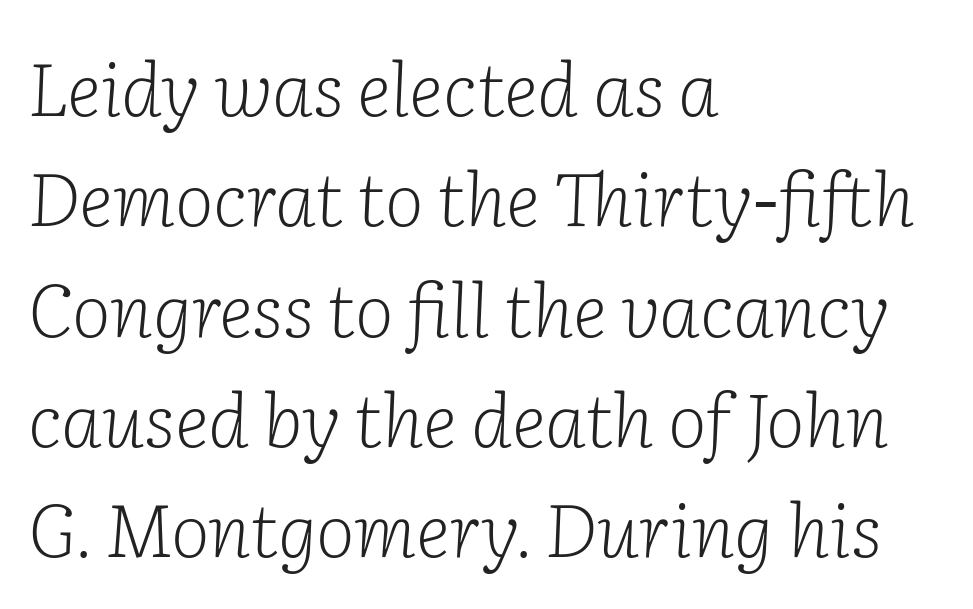
The image shows 74 px light serif type, italic (leaning right); set left-aligned, normal line spacing (1.49x), normal letter spacing, not underlined; low stroke contrast and a medium x-height.
